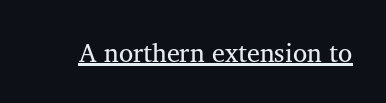
{"italic": "no", "bold": "no", "underline": "yes", "letter_spacing": "normal", "letter_spacing_em": 0.0, "glyph_px": 26}
